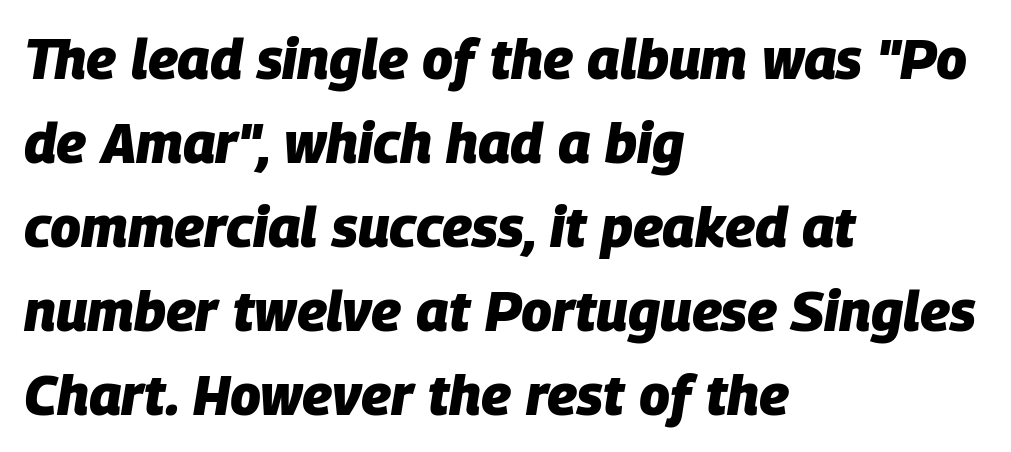
The image shows 56 px heavy type, italic (leaning right); set left-aligned, normal line spacing (1.5x), normal letter spacing, not underlined; low stroke contrast and a large x-height.
